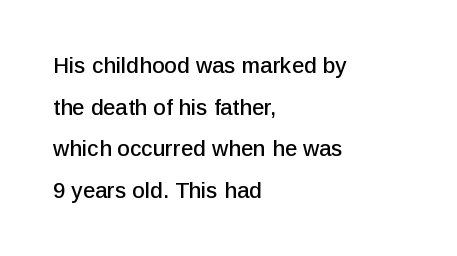
{"italic": "no", "underline": "no", "align": "left", "line_spacing_ratio": 1.89, "letter_spacing": "normal", "letter_spacing_em": 0.0, "glyph_px": 22}
